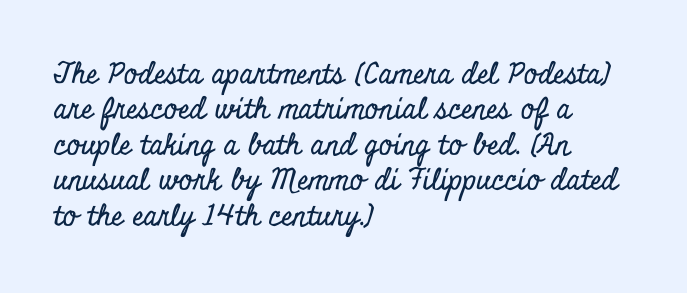
The image shows 29 px condensed serif type; set left-aligned, line spacing 1.22x, normal letter spacing, not underlined; low stroke contrast and a small x-height.
